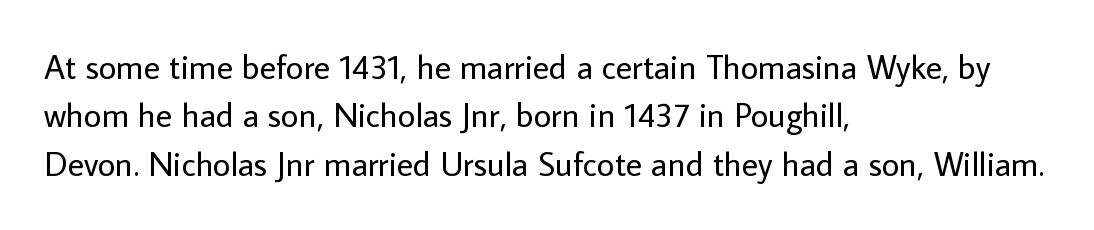
{"serif": "no", "italic": "no", "bold": "no", "weight": "regular", "width": "normal", "stroke_contrast": "low", "x_height": "medium", "monospaced": "no", "underline": "no", "align": "left", "line_spacing": "normal", "line_spacing_ratio": 1.42, "letter_spacing": "normal", "letter_spacing_em": 0.0, "glyph_px": 34}
